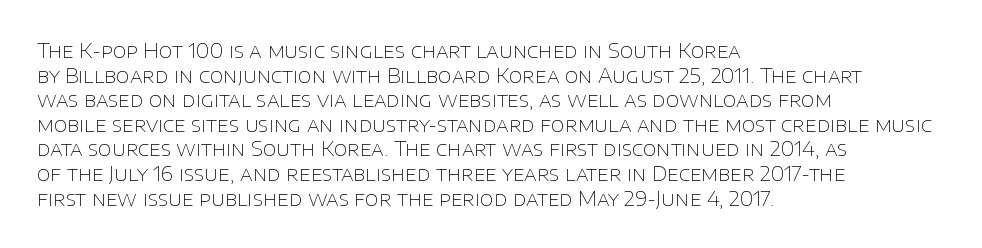
The image shows 20 px text type, upright; set left-aligned, line spacing 1.23x, normal letter spacing, not underlined.
